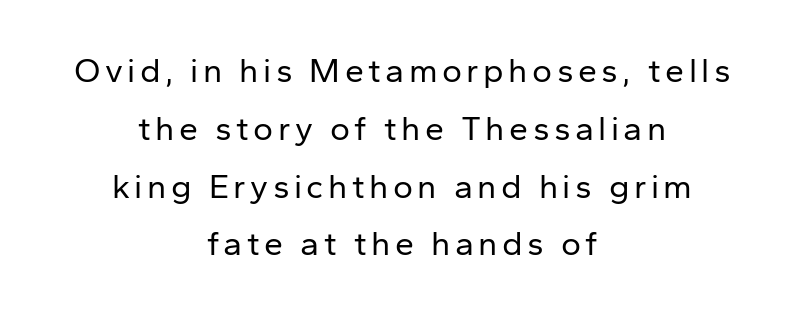
{"serif": "no", "italic": "no", "bold": "no", "weight": "regular", "width": "normal", "stroke_contrast": "low", "x_height": "medium", "monospaced": "no", "underline": "no", "align": "center", "line_spacing": "normal", "line_spacing_ratio": 1.7, "glyph_px": 34}
